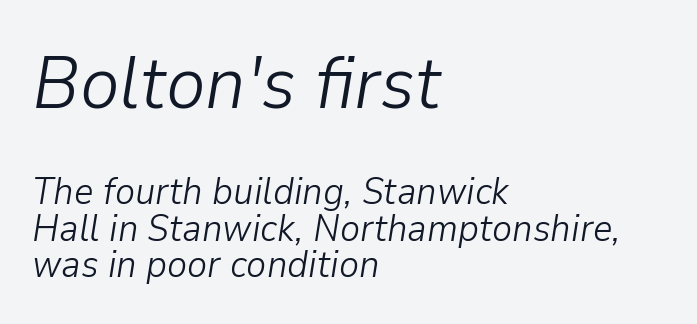
The block sitting higher on the canvas is the one with enlarged characters. Is this a fixed-width face? No — the glyphs have proportional, varying widths. A clean baseline with only descenders dipping below it. The characters are drawn with everyday or finer stroke widths. Cramped leading.
